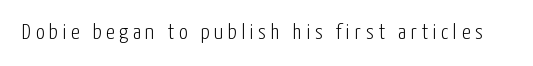
{"italic": "no", "bold": "no", "underline": "no", "letter_spacing": "wide", "letter_spacing_em": 0.21, "glyph_px": 22}
